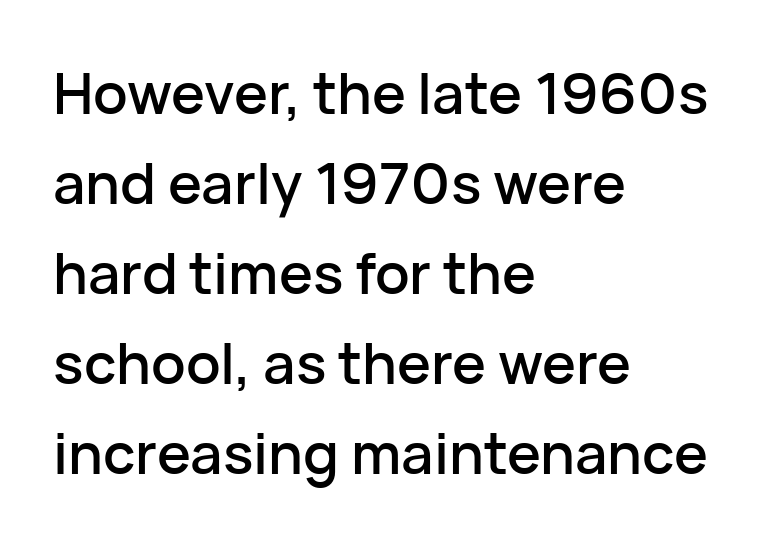
The leading is moderate, giving the passage an even texture. Each letter's strokes conclude bluntly, with no projecting serifs. Check the space under the baseline: it is left empty. Notice how the stems are strictly vertical — no italics here. Alignment: flush left. This sample has the flowing, uneven cadence of proportional lettering.
